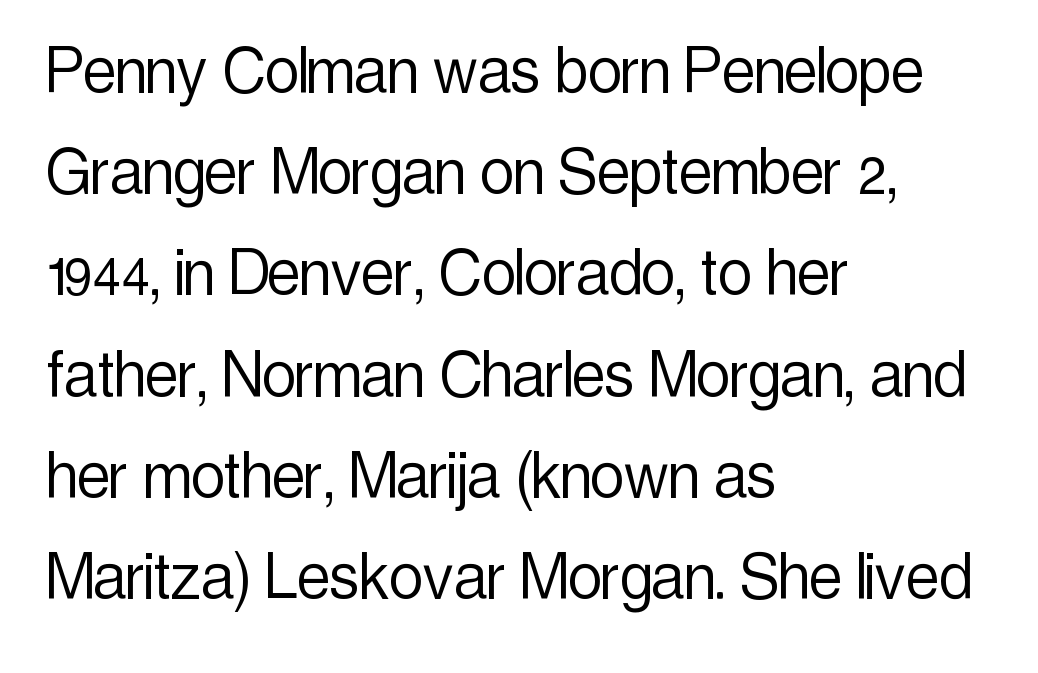
The image shows 75 px light, condensed sans-serif type, upright; set left-aligned, normal line spacing (1.35x), normal letter spacing, not underlined; a medium x-height.
